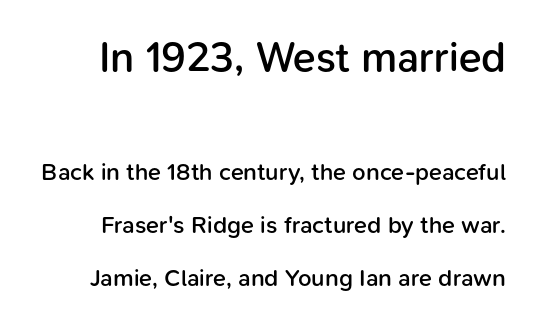
{"serif": "no", "italic": "no", "bold": "semi", "weight": "semibold", "width": "normal", "stroke_contrast": "low", "x_height": "medium", "monospaced": "no", "underline": "no", "line_spacing": "loose", "line_spacing_ratio": 2.21, "letter_spacing": "normal", "letter_spacing_em": 0.0, "larger_block": "first", "size_ratio": 1.75, "glyph_px": 42}
